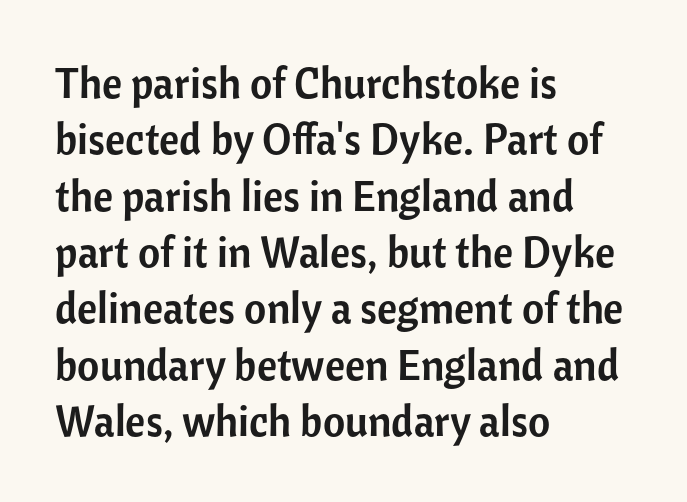
Q: Is the text italic (slanted)? A: No, it is upright.
Q: Is the typeface a serif or a sans-serif typeface? A: Sans-serif.
Q: Is the text underlined? A: No.
Q: How is the paragraph aligned? A: Left-aligned.
Q: Is the spacing between letters normal or unusually wide? A: Normal.
Q: Is the spacing between lines tight, normal or loose? A: Normal.
Q: Width (condensed, normal, or wide)? A: Normal.
Q: Stroke contrast? A: Low.
Q: x-height? A: Medium.
Q: Monospaced? A: No.
